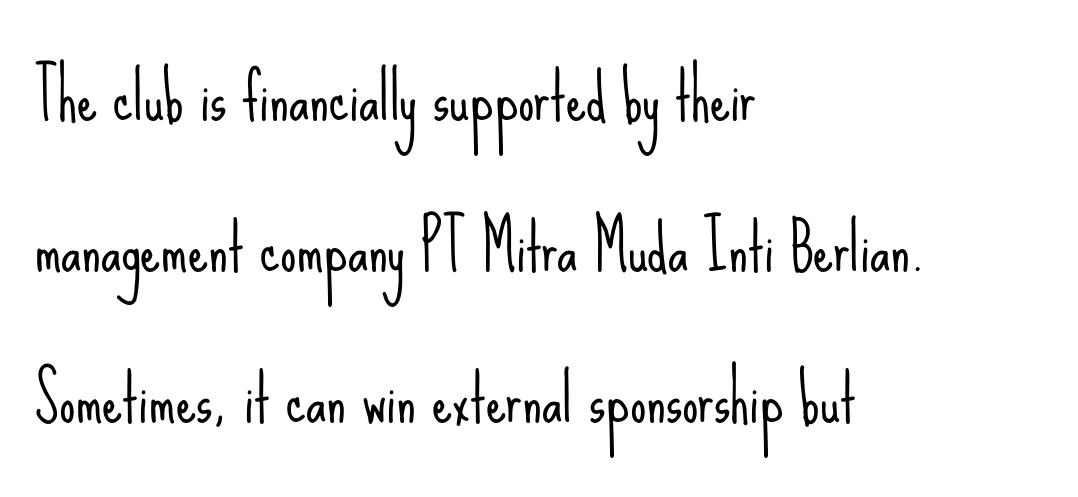
Q: Is the text bold? A: No.
Q: Is the text italic (slanted)? A: No, it is upright.
Q: Is the typeface a serif or a sans-serif typeface? A: Sans-serif.
Q: Is the text underlined? A: No.
Q: How is the paragraph aligned? A: Left-aligned.
Q: Is the spacing between letters normal or unusually wide? A: Normal.
Q: Is the spacing between lines tight, normal or loose? A: Loose.
Q: Width (condensed, normal, or wide)? A: Condensed.
Q: Stroke contrast? A: Low.
Q: x-height? A: Small.
Q: Monospaced? A: No.
